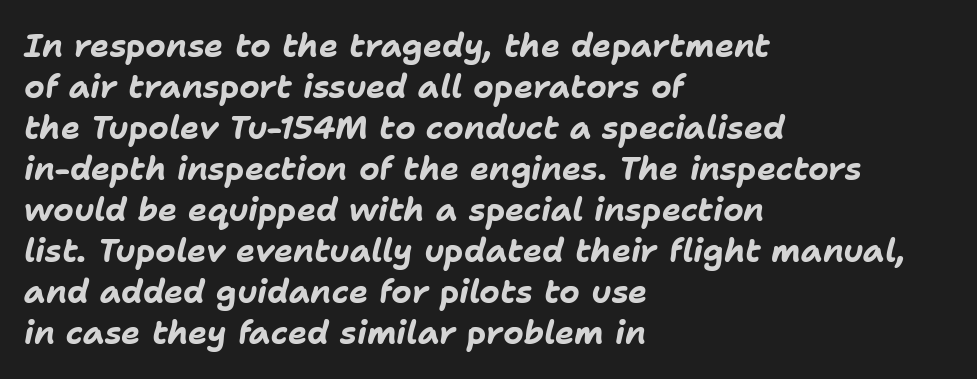
The words here are not underlined. The sample has been set heavy, in full bold. The type is set solid horizontally, with unmodified tracking. Is the block centered? No — it sits flush against the left margin. Each letter keeps its own natural width here, so spacing adapts to shape.
